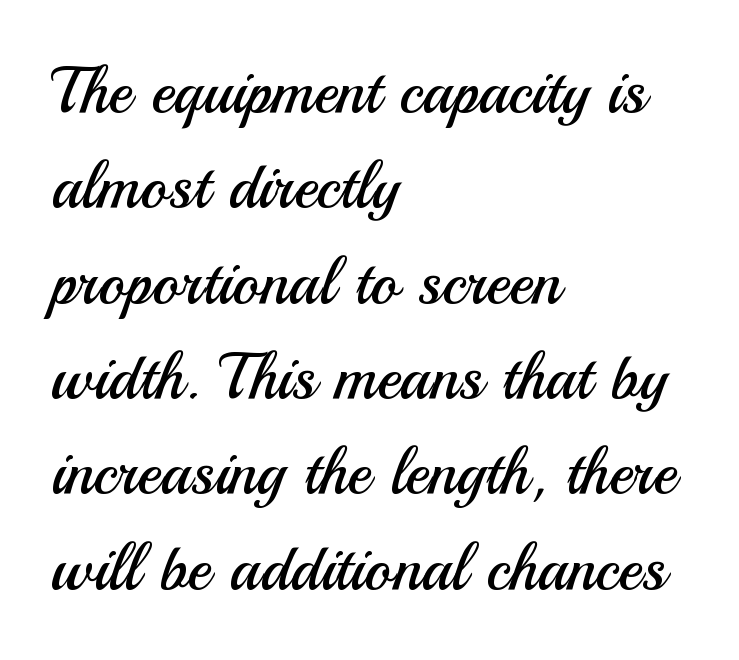
Q: Is the text bold? A: No.
Q: Is the text italic (slanted)? A: Yes.
Q: Is the typeface a serif or a sans-serif typeface? A: Sans-serif.
Q: Is the text underlined? A: No.
Q: How is the paragraph aligned? A: Left-aligned.
Q: Is the spacing between letters normal or unusually wide? A: Normal.
Q: Is the spacing between lines tight, normal or loose? A: Normal.
Q: Width (condensed, normal, or wide)? A: Normal.
Q: Stroke contrast? A: Medium.
Q: x-height? A: Small.
Q: Monospaced? A: No.
